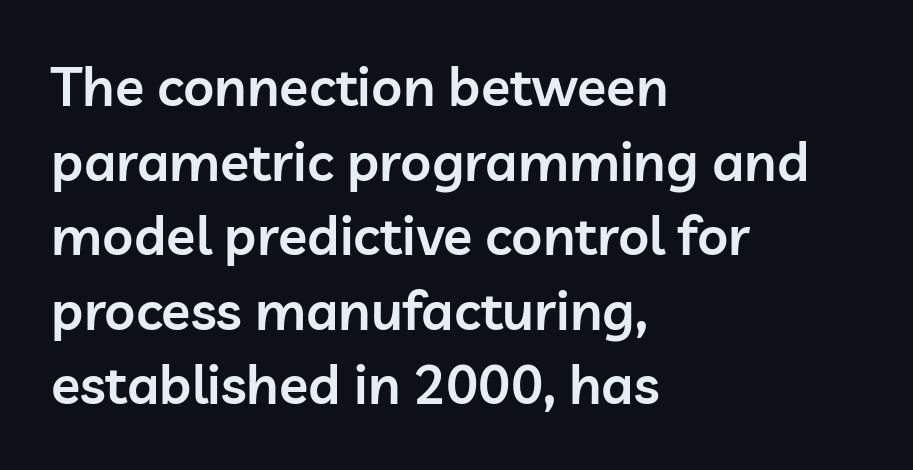
The image shows 54 px semibold sans-serif type, upright; set left-aligned, normal line spacing (1.38x), normal letter spacing, not underlined; low stroke contrast and a medium x-height.
